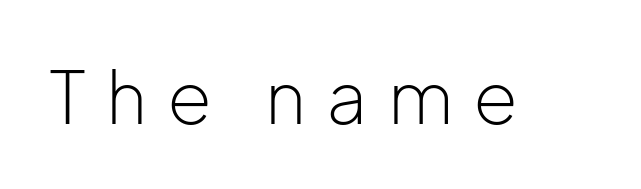
Has an underline been added? It has not. Loose tracking; the words dissolve into strings of separated letters. Stems here are at most as thick as an everyday book face. Serif or sans? Sans — the stroke terminals are bare.
